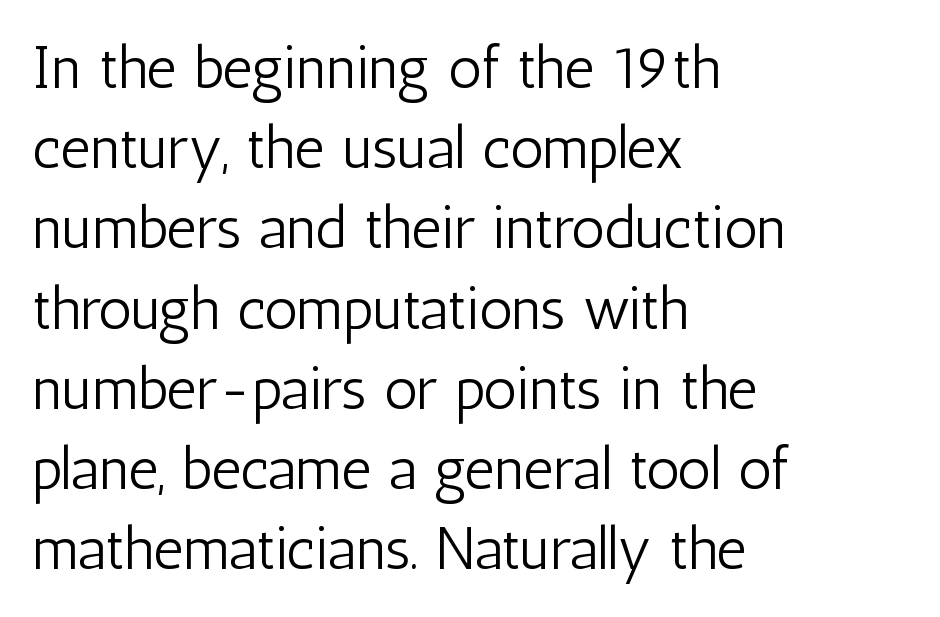
The typography opts for an upright posture over an oblique one. The passage is arranged the way most books set body copy — flush left. Is this a fixed-width face? No — the glyphs have proportional, varying widths. Is the stroke heavy? The answer is a plain regular-or-lighter.
